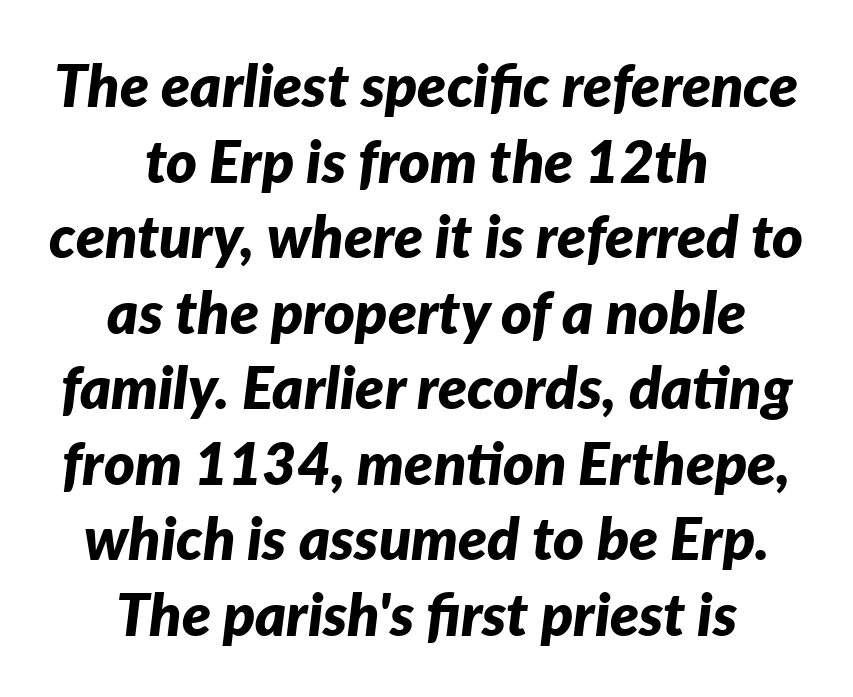
The passage shown has conventional tracking throughout. Neither beginnings nor endings align; midpoints do. Compared with an ordinary text face, these strokes are far heavier — a full bold. The glyphs are unaccompanied by any horizontal stroke below them. The rendering applies a slant to the glyphs. These lines sit exactly where default settings would place them.
